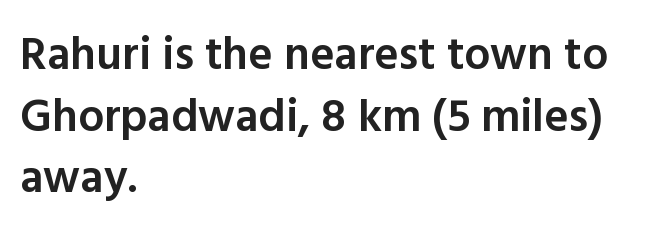
The image shows 46 px semibold sans-serif type, upright; set left-aligned, normal line spacing (1.34x), normal letter spacing, not underlined; a medium x-height.
